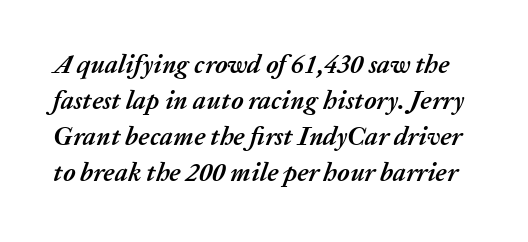
Q: Is the text bold? A: Yes.
Q: Is the text italic (slanted)? A: Yes, it leans right by about 20 degrees.
Q: Is the text underlined? A: No.
Q: Is the spacing between letters normal or unusually wide? A: Normal.
Q: Is the spacing between lines tight, normal or loose? A: Normal.
